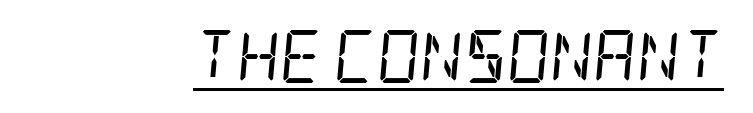
The image shows 53 px regular-weight, condensed serif type, italic (leaning right); set normal letter spacing, underlined; low stroke contrast and a large x-height.
